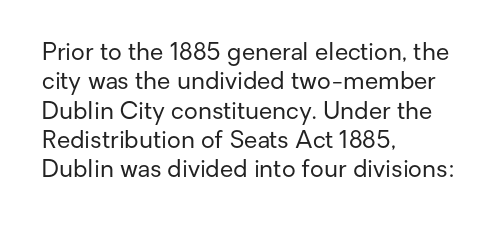
{"italic": "no", "bold": "no", "underline": "no", "align": "left", "line_spacing_ratio": 1.22, "letter_spacing": "normal", "letter_spacing_em": 0.0, "glyph_px": 24}
